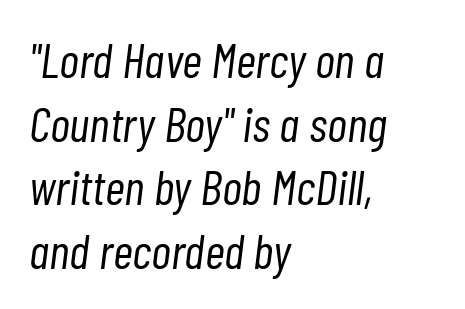
The face looks like a standard text weight, possibly lighter. Looks like regular typesetting: each glyph gets only the width it needs. A typesetter would mark this as italic. What's the leading like? Ordinary, nothing unusual.
